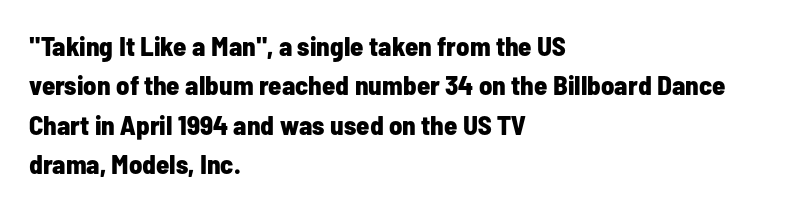
Q: Is the text bold? A: Yes.
Q: Is the text italic (slanted)? A: No, it is upright.
Q: Is the text underlined? A: No.
Q: How is the paragraph aligned? A: Left-aligned.
Q: Is the spacing between letters normal or unusually wide? A: Normal.
Q: Is the spacing between lines tight, normal or loose? A: Normal.
